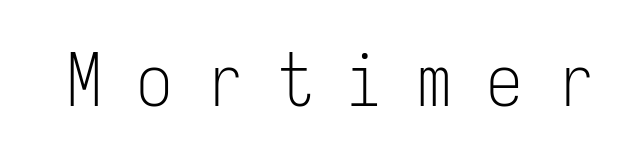
A typesetter would call this heavily tracked-out type. Heaviness? Minimal to ordinary, like unemphasized prose. Italic? Not at all — the glyphs are vertical. The face used here is monospaced, like something from a code editor. Nobody drew a line under any word here.
